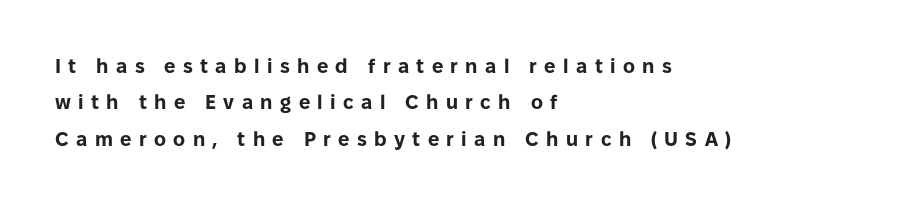
Q: Is the text bold? A: Yes.
Q: Is the text italic (slanted)? A: No, it is upright.
Q: Is the text underlined? A: No.
Q: How is the paragraph aligned? A: Left-aligned.
Q: Is the spacing between letters normal or unusually wide? A: Unusually wide.
